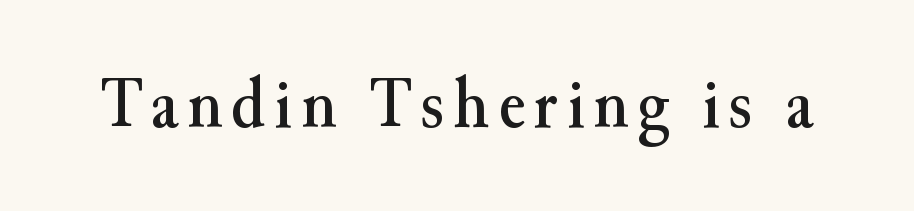
{"serif": "yes", "italic": "no", "width": "normal", "stroke_contrast": "medium", "x_height": "small", "monospaced": "no", "underline": "no", "glyph_px": 73}
